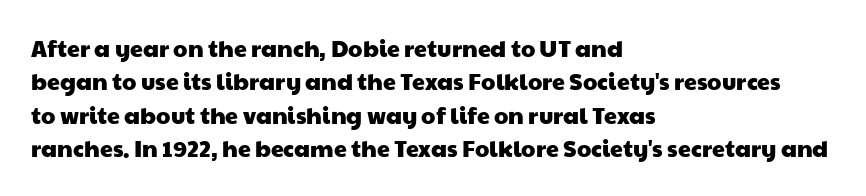
The foot of each line stays bare and open. Leading: standard. Horizontally, the lines are justified to the leading edge only. Tracking value appears to be zero — textbook default spacing.
